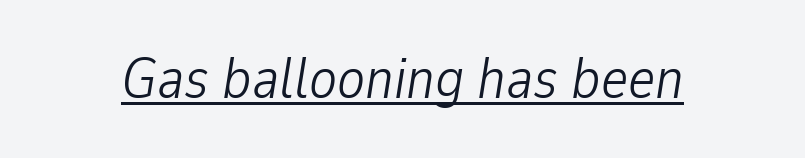
Designer's note — italics engaged. The horizontal fit of the characters is conventional and even. Is this a heavy cut? Hardly; it is regular or lighter. Each letter keeps its own natural width here, so spacing adapts to shape. Does a line run under the words? Yes, clearly.
